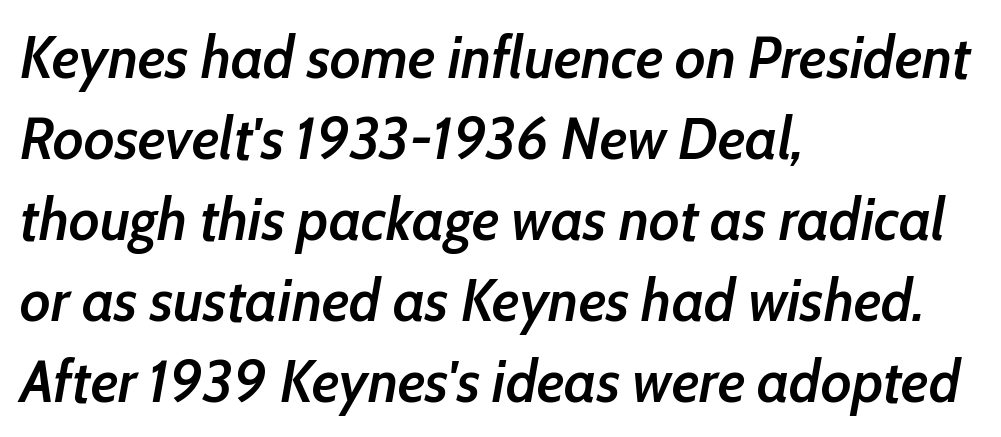
Each new line begins a customary step beneath the previous one. Look at the tracking — it's just the regular setting, nothing added. The glyphs have the mass of a demibold cut, below bold. Designer's note — italics engaged. Plain, unruled lines of type.
